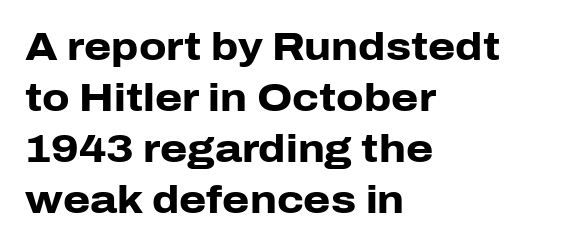
{"serif": "no", "italic": "no", "bold": "yes", "weight": "heavy", "width": "normal", "stroke_contrast": "low", "x_height": "medium", "monospaced": "no", "underline": "no", "align": "left", "line_spacing": "normal", "line_spacing_ratio": 1.31, "letter_spacing": "normal", "letter_spacing_em": 0.0, "glyph_px": 39}
